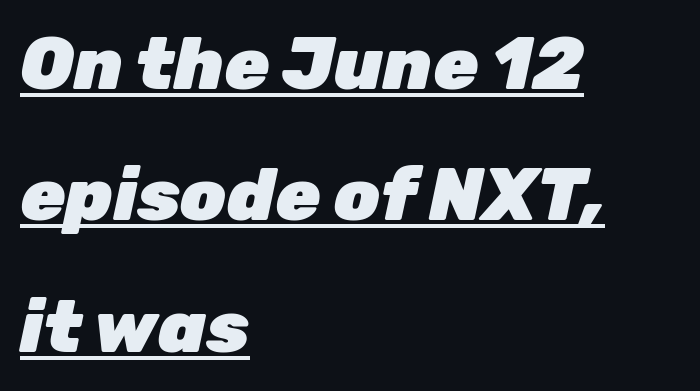
{"italic": "yes", "lean": "right", "slant_degrees": 12, "bold": "yes", "weight": "heavy", "width": "normal", "stroke_contrast": "low", "x_height": "medium", "monospaced": "no", "underline": "yes", "align": "left", "line_spacing_ratio": 1.8, "letter_spacing": "normal", "letter_spacing_em": 0.0, "glyph_px": 73}
